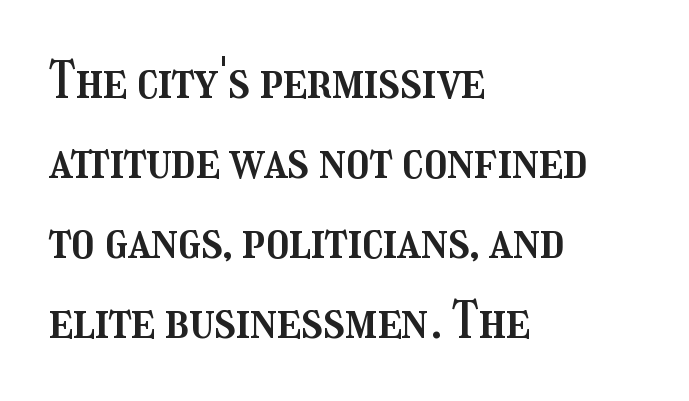
The image shows 51 px condensed type, upright; set left-aligned, normal line spacing (1.57x), normal letter spacing, not underlined; medium stroke contrast and a medium x-height.
